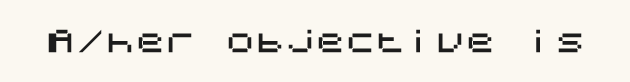
Q: Is the text italic (slanted)? A: No, it is upright.
Q: Is the typeface a serif or a sans-serif typeface? A: Sans-serif.
Q: Is the text underlined? A: No.
Q: Is the spacing between letters normal or unusually wide? A: Normal.
Q: Width (condensed, normal, or wide)? A: Normal.
Q: Stroke contrast? A: Medium.
Q: x-height? A: Large.
